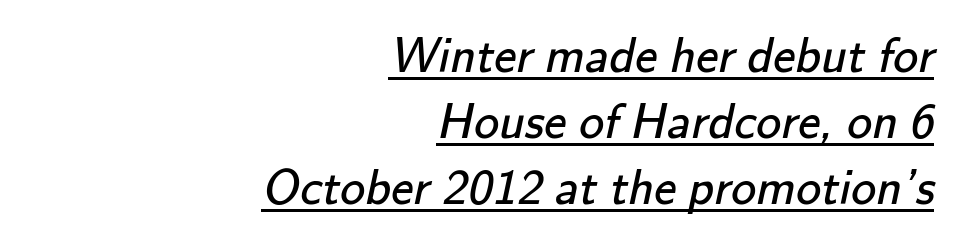
The image shows 50 px regular-weight sans-serif type; set right-aligned, normal line spacing (1.32x), normal letter spacing, underlined; low stroke contrast and a small x-height.
